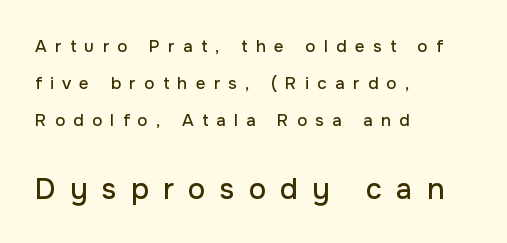
Q: Is the text italic (slanted)? A: No, it is upright.
Q: Is the typeface a serif or a sans-serif typeface? A: Sans-serif.
Q: Is the text underlined? A: No.
Q: How is the paragraph aligned? A: Left-aligned.
Q: Is the spacing between letters normal or unusually wide? A: Unusually wide.
Q: Is the spacing between lines tight, normal or loose? A: Loose.
Q: Which block of text is set in a larger size, the first (top) or the second (bottom)? A: The second (bottom) one.
Q: Width (condensed, normal, or wide)? A: Normal.
Q: Stroke contrast? A: Low.
Q: x-height? A: Medium.
Q: Monospaced? A: No.
